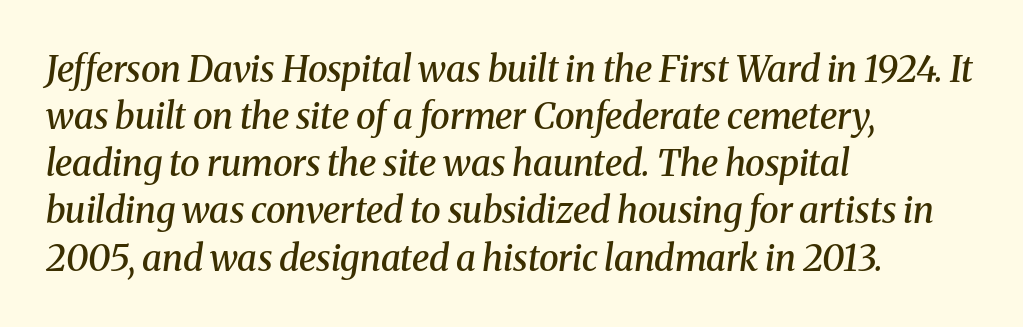
{"serif": "yes", "italic": "yes", "lean": "right", "slant_degrees": 8, "bold": "semi", "weight": "semibold", "width": "normal", "stroke_contrast": "medium", "x_height": "medium", "monospaced": "no", "underline": "no", "align": "left", "line_spacing": "normal", "line_spacing_ratio": 1.31, "letter_spacing": "normal", "letter_spacing_em": 0.0, "glyph_px": 36}
